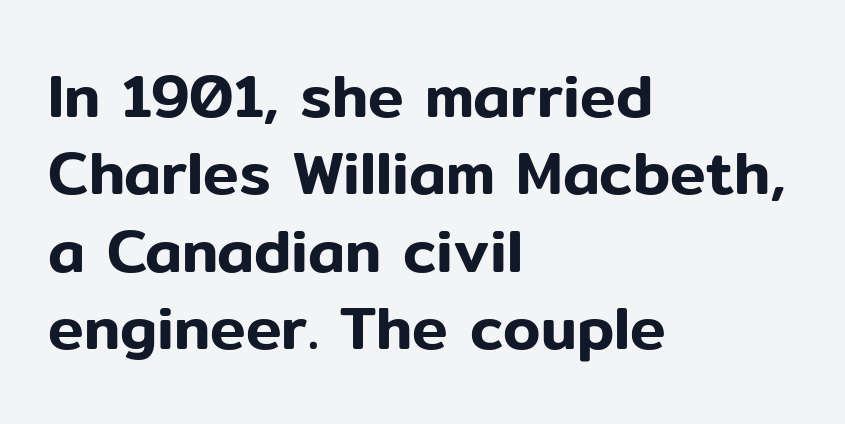
Q: Is the text italic (slanted)? A: No, it is upright.
Q: Is the typeface a serif or a sans-serif typeface? A: Sans-serif.
Q: Is the text underlined? A: No.
Q: How is the paragraph aligned? A: Left-aligned.
Q: Is the spacing between letters normal or unusually wide? A: Normal.
Q: Is the spacing between lines tight, normal or loose? A: Normal.
Q: Width (condensed, normal, or wide)? A: Normal.
Q: Stroke contrast? A: Low.
Q: x-height? A: Medium.
Q: Monospaced? A: No.
